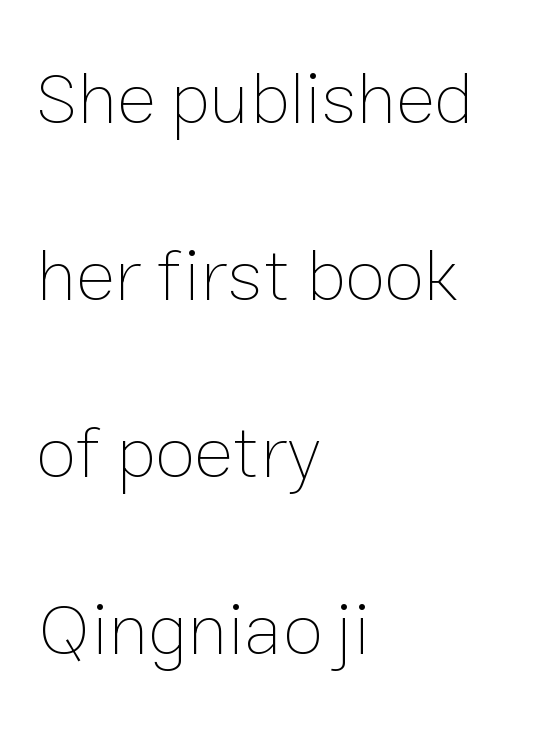
{"italic": "no", "bold": "no", "weight": "thin", "width": "normal", "stroke_contrast": "low", "x_height": "medium", "monospaced": "no", "underline": "no", "align": "left", "line_spacing": "loose", "line_spacing_ratio": 2.39, "letter_spacing": "normal", "letter_spacing_em": 0.0, "glyph_px": 74}
